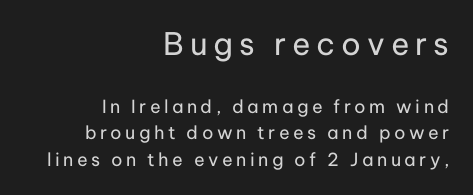
The image shows 31 px regular-weight sans-serif type, upright; set right-aligned, normal line spacing (1.48x), not underlined; the first (top) block is 1.72x larger; low stroke contrast and a medium x-height.
